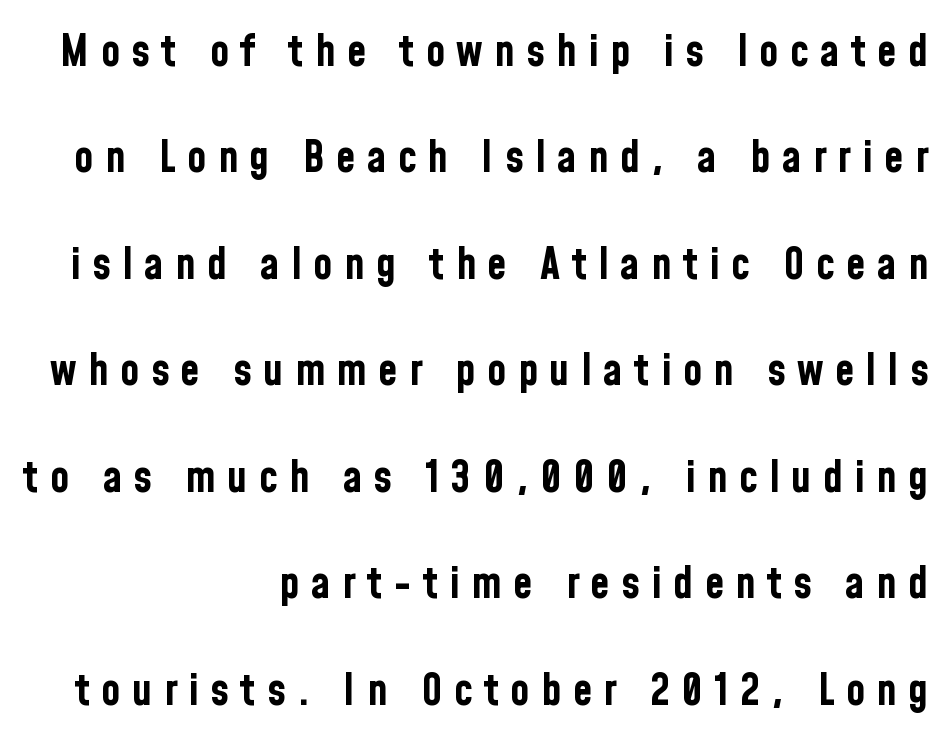
This is the regular roman posture of the typeface. I'd describe the lettering as bold — thick and assertive. Caption: multi-line text, flush right, ragged left. The font family rendered here belongs to the sans-serif group.
